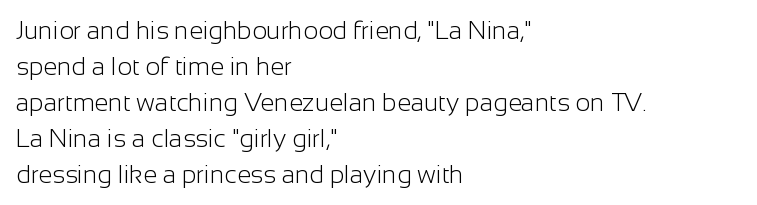
Q: Is the text bold? A: No.
Q: Is the text italic (slanted)? A: No, it is upright.
Q: Is the text underlined? A: No.
Q: How is the paragraph aligned? A: Left-aligned.
Q: Is the spacing between letters normal or unusually wide? A: Normal.
Q: Is the spacing between lines tight, normal or loose? A: Normal.
